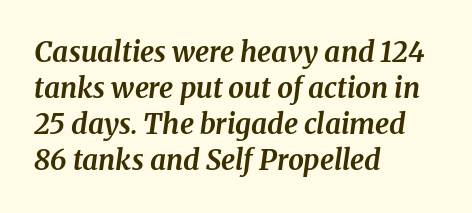
The image shows 28 px bold serif type, italic (leaning right); set left-aligned, normal line spacing (1.29x), normal letter spacing, not underlined; medium stroke contrast and a medium x-height.
